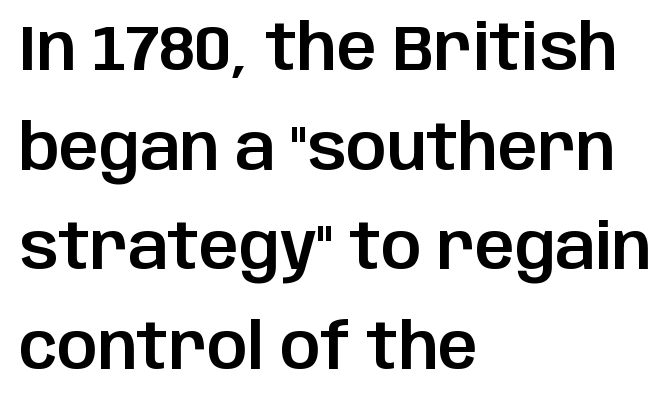
The image shows 63 px sans-serif type, upright; set left-aligned, normal line spacing (1.58x), normal letter spacing, not underlined; low stroke contrast and a large x-height.
